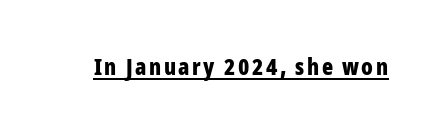
{"italic": "no", "bold": "yes", "underline": "yes", "glyph_px": 23}
